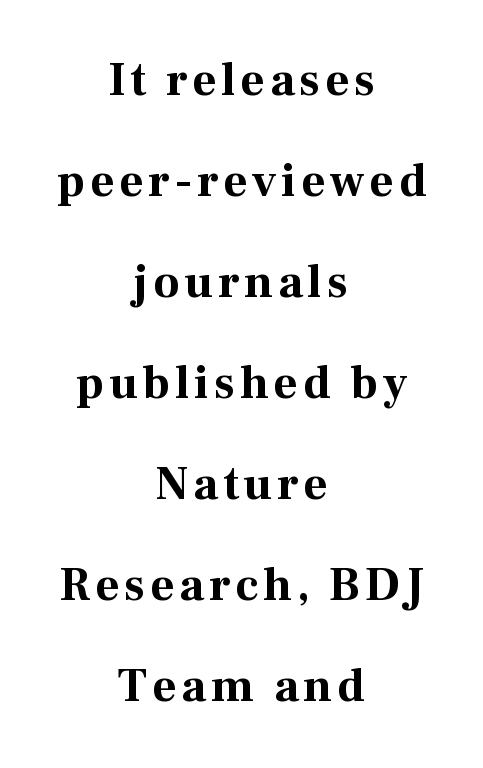
Q: Is the text bold? A: Yes.
Q: Is the text italic (slanted)? A: No, it is upright.
Q: Is the typeface a serif or a sans-serif typeface? A: Serif.
Q: Is the text underlined? A: No.
Q: How is the paragraph aligned? A: Centered.
Q: Is the spacing between lines tight, normal or loose? A: Loose.
Q: Width (condensed, normal, or wide)? A: Normal.
Q: Stroke contrast? A: Medium.
Q: x-height? A: Medium.
Q: Monospaced? A: No.
